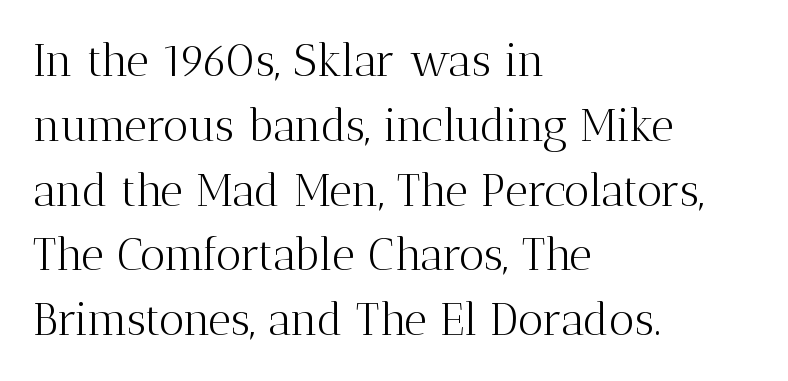
Q: Is the text bold? A: No.
Q: Is the text italic (slanted)? A: No, it is upright.
Q: Is the typeface a serif or a sans-serif typeface? A: Serif.
Q: Is the text underlined? A: No.
Q: How is the paragraph aligned? A: Left-aligned.
Q: Is the spacing between letters normal or unusually wide? A: Normal.
Q: Is the spacing between lines tight, normal or loose? A: Normal.
Q: Width (condensed, normal, or wide)? A: Normal.
Q: Stroke contrast? A: Medium.
Q: x-height? A: Medium.
Q: Monospaced? A: No.
